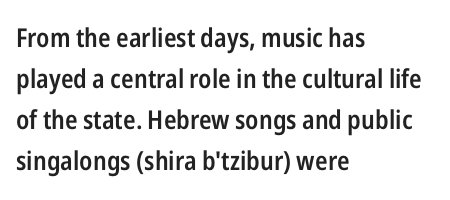
The image shows 26 px text type, upright; set left-aligned, normal line spacing (1.58x), normal letter spacing, not underlined.
